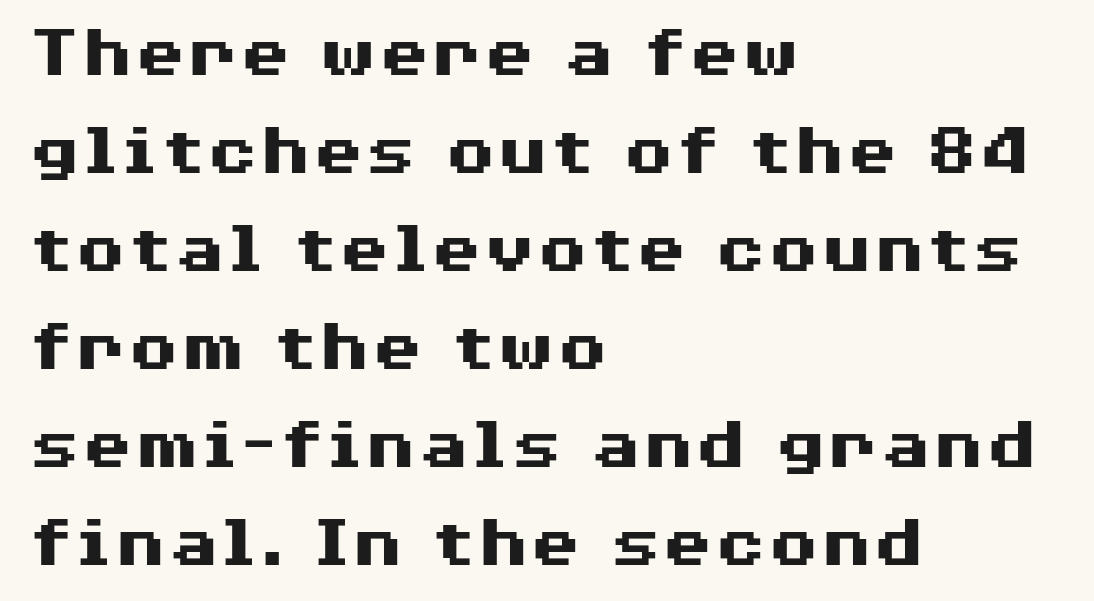
Thick stems and heavy bowls — unmistakably bold. The rendering shows plain stroke endings on the letterforms — a sans-serif design. Students, note that the glyphs here touch the page at normal intervals. Vertically, the passage feels balanced, rows spaced as you'd expect. Bare-footed words on every line. Spacing verdict: proportional, widths tailored to each character.
